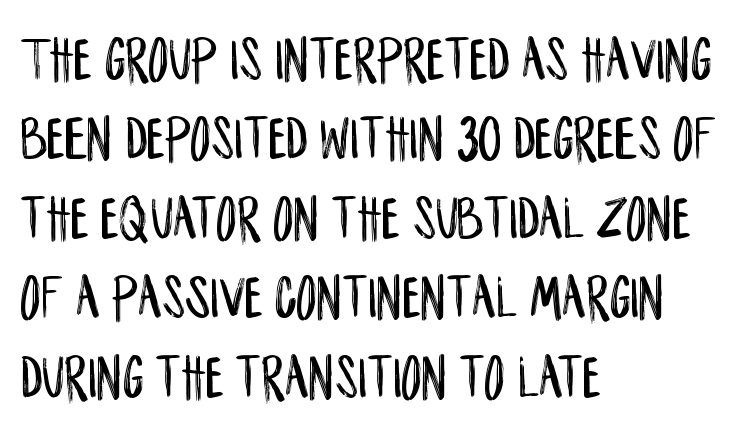
Q: Is the text italic (slanted)? A: No, it is upright.
Q: Is the typeface a serif or a sans-serif typeface? A: Sans-serif.
Q: Is the text underlined? A: No.
Q: How is the paragraph aligned? A: Left-aligned.
Q: Is the spacing between letters normal or unusually wide? A: Normal.
Q: Is the spacing between lines tight, normal or loose? A: Normal.
Q: Width (condensed, normal, or wide)? A: Condensed.
Q: Stroke contrast? A: Low.
Q: x-height? A: Large.
Q: Monospaced? A: No.
